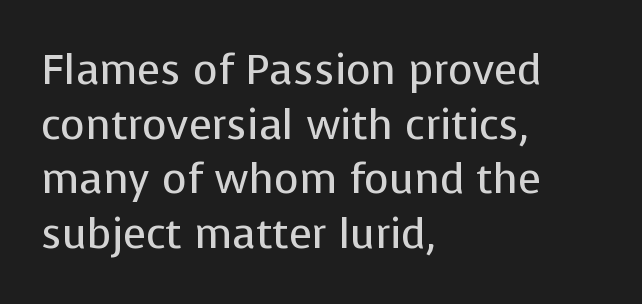
{"serif": "no", "italic": "no", "bold": "no", "weight": "regular", "width": "normal", "stroke_contrast": "low", "x_height": "medium", "monospaced": "no", "underline": "no", "align": "left", "line_spacing": "normal", "line_spacing_ratio": 1.3, "letter_spacing": "normal", "letter_spacing_em": 0.0, "glyph_px": 42}
